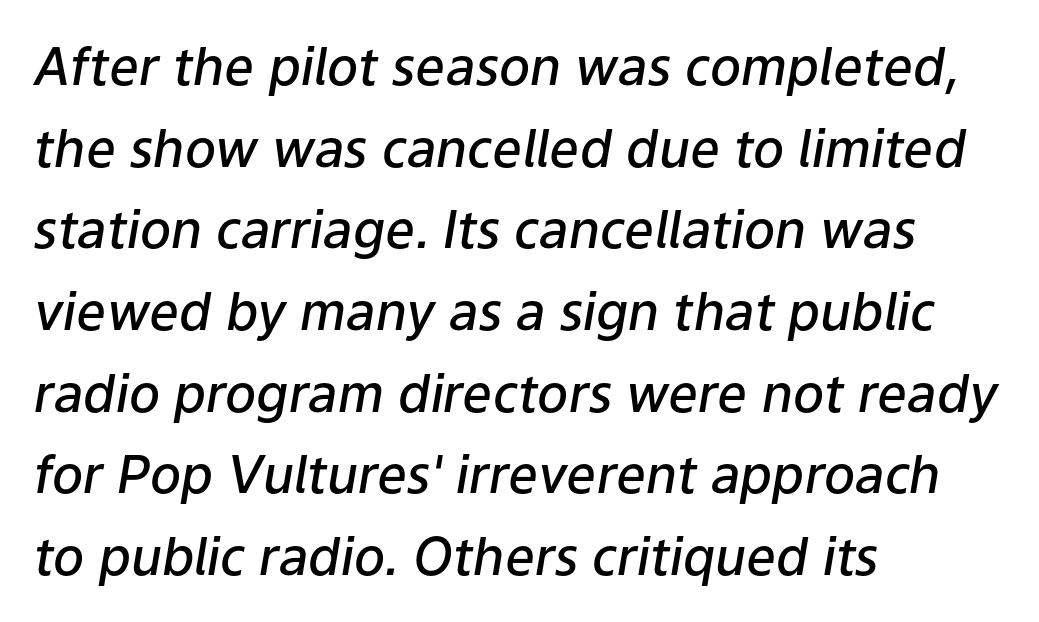
The image shows 52 px semibold type, italic (leaning right); set left-aligned, normal line spacing (1.57x), normal letter spacing, not underlined; low stroke contrast and a medium x-height.
